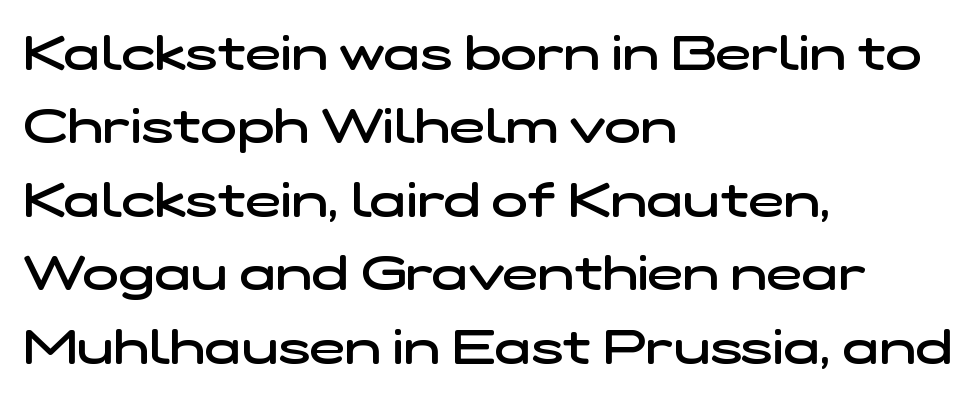
{"serif": "no", "bold": "semi", "weight": "semibold", "width": "wide", "stroke_contrast": "low", "x_height": "medium", "monospaced": "no", "underline": "no", "align": "left", "line_spacing": "normal", "line_spacing_ratio": 1.53, "letter_spacing": "normal", "letter_spacing_em": 0.0, "glyph_px": 48}
